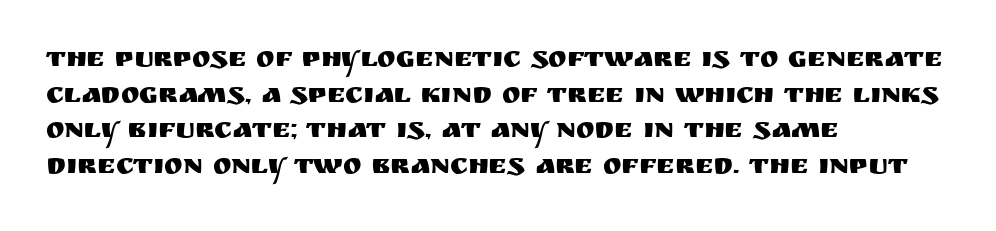
The image shows 28 px sans-serif type, upright; set left-aligned, normal line spacing (1.27x), normal letter spacing, not underlined; medium stroke contrast and a large x-height.
